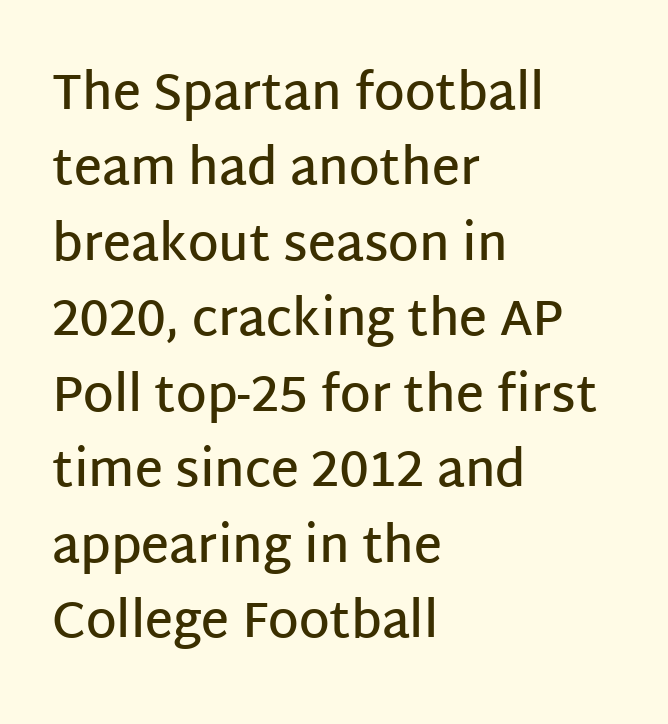
The image shows 49 px semibold sans-serif type, upright; set left-aligned, normal line spacing (1.54x), normal letter spacing, not underlined; low stroke contrast and a large x-height.
